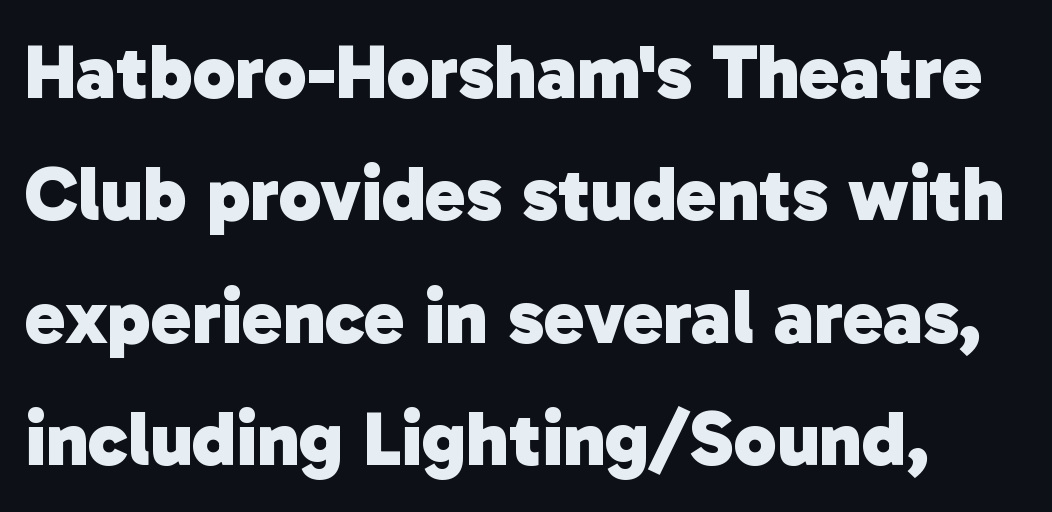
Q: Is the text bold? A: Yes.
Q: Is the typeface a serif or a sans-serif typeface? A: Sans-serif.
Q: Is the text underlined? A: No.
Q: Is the spacing between letters normal or unusually wide? A: Normal.
Q: Is the spacing between lines tight, normal or loose? A: Normal.
Q: Width (condensed, normal, or wide)? A: Normal.
Q: Stroke contrast? A: Low.
Q: x-height? A: Medium.
Q: Monospaced? A: No.
